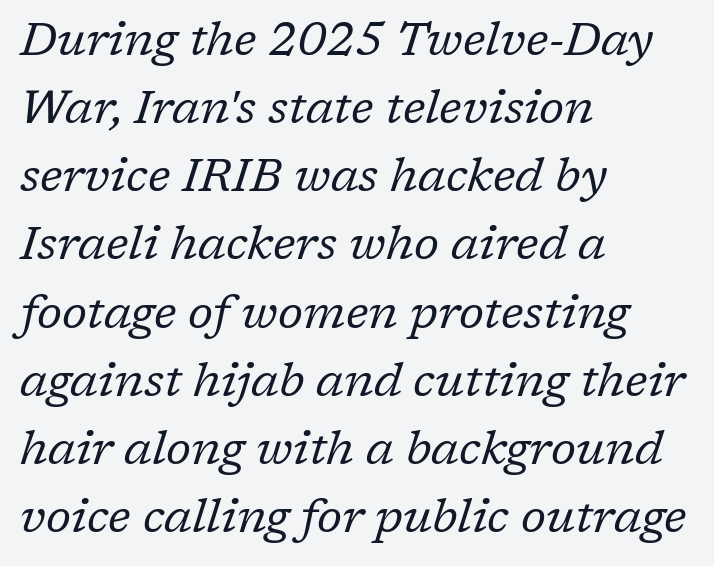
Q: Is the text bold? A: No.
Q: Is the text italic (slanted)? A: Yes, it leans right by about 17 degrees.
Q: Is the typeface a serif or a sans-serif typeface? A: Serif.
Q: Is the text underlined? A: No.
Q: How is the paragraph aligned? A: Left-aligned.
Q: Is the spacing between letters normal or unusually wide? A: Normal.
Q: Is the spacing between lines tight, normal or loose? A: Normal.
Q: Width (condensed, normal, or wide)? A: Normal.
Q: Stroke contrast? A: Low.
Q: x-height? A: Medium.
Q: Monospaced? A: No.
